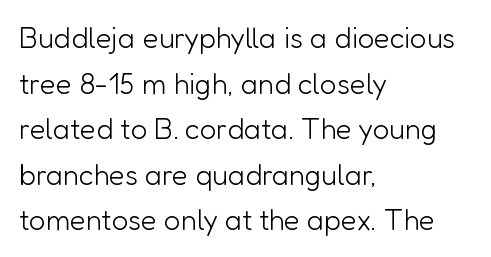
No italicization has been applied; the sample stays upright. In terms of leading, this rendering sits right in the middle. These lines keep a tight, regular rhythm from letter to letter. In terms of letterform style, serifs are entirely absent. The space beneath each line is pristine and unruled.
